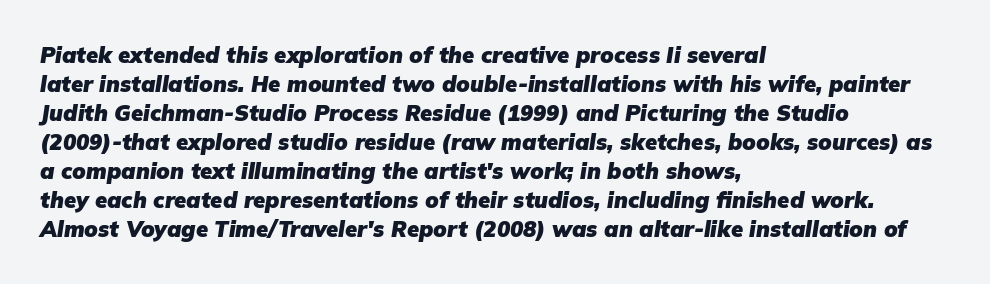
{"italic": "yes", "lean": "right", "slant_degrees": 9, "bold": "yes", "underline": "no", "align": "left", "line_spacing": "normal", "line_spacing_ratio": 1.32, "letter_spacing": "normal", "letter_spacing_em": 0.0, "glyph_px": 22}
